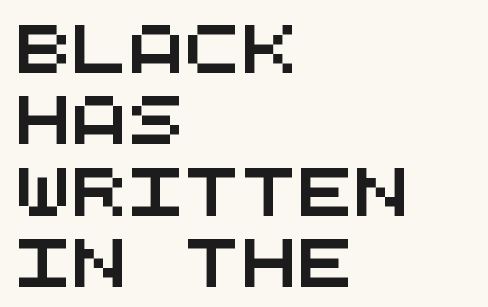
Q: Is the typeface a serif or a sans-serif typeface? A: Sans-serif.
Q: Is the text underlined? A: No.
Q: How is the paragraph aligned? A: Left-aligned.
Q: Is the spacing between letters normal or unusually wide? A: Normal.
Q: Is the spacing between lines tight, normal or loose? A: Normal.
Q: Width (condensed, normal, or wide)? A: Wide.
Q: Stroke contrast? A: Medium.
Q: x-height? A: Large.
Q: Monospaced? A: Yes.
